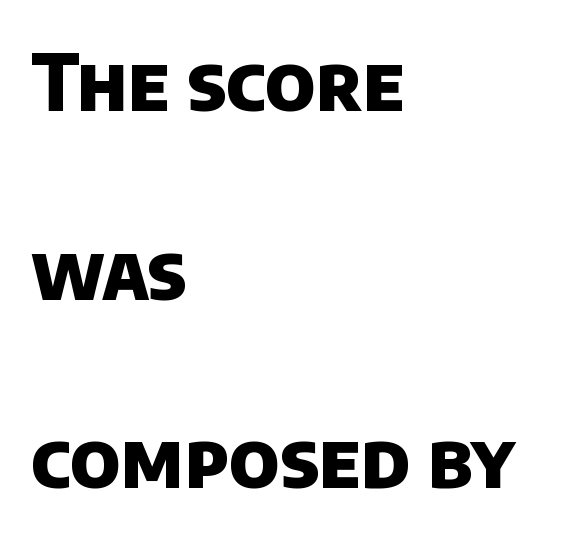
{"serif": "no", "bold": "yes", "weight": "heavy", "width": "normal", "stroke_contrast": "low", "x_height": "large", "monospaced": "no", "underline": "no", "align": "left", "line_spacing": "loose", "line_spacing_ratio": 2.45, "letter_spacing": "normal", "letter_spacing_em": 0.0, "glyph_px": 77}
